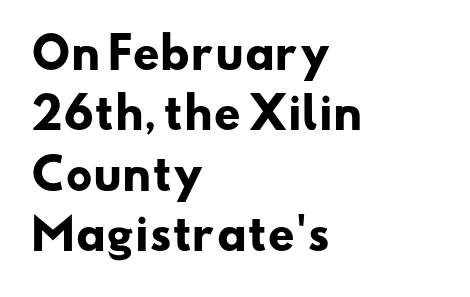
The space beneath each line is pristine and unruled. The line texture is even and compact thanks to regular tracking. Think of a printed novel: that variable character pitch is what you see here. Quick note: interline space is typical. The paragraph has a hard left edge and a soft right edge. This sample uses a sans-serif face.
